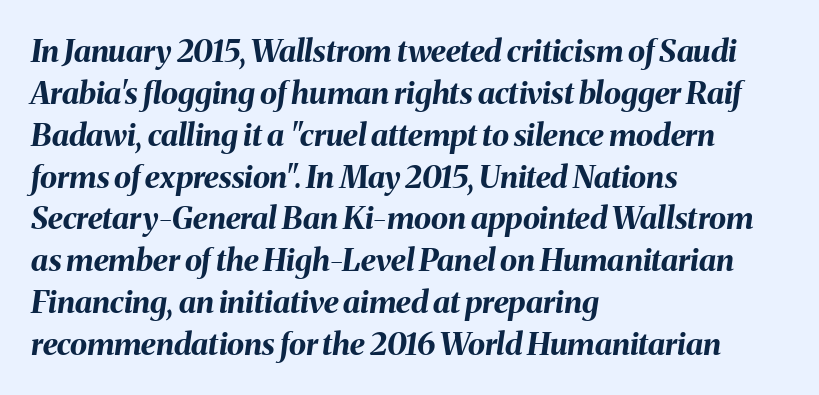
{"italic": "yes", "lean": "right", "slant_degrees": 8, "bold": "yes", "weight": "bold", "width": "normal", "stroke_contrast": "medium", "x_height": "medium", "monospaced": "no", "underline": "no", "align": "left", "line_spacing": "normal", "line_spacing_ratio": 1.35, "letter_spacing": "normal", "letter_spacing_em": 0.0, "glyph_px": 31}
